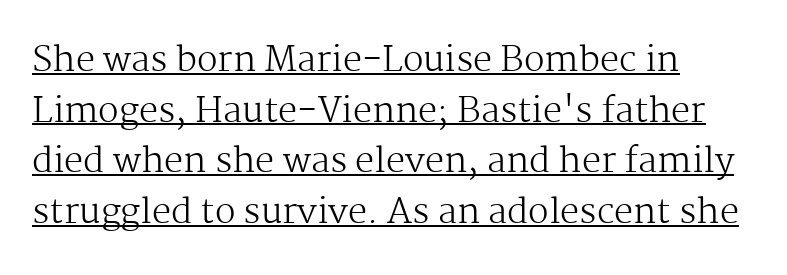
Q: Is the text bold? A: No.
Q: Is the text italic (slanted)? A: No, it is upright.
Q: Is the typeface a serif or a sans-serif typeface? A: Serif.
Q: Is the text underlined? A: Yes.
Q: How is the paragraph aligned? A: Left-aligned.
Q: Is the spacing between letters normal or unusually wide? A: Normal.
Q: Is the spacing between lines tight, normal or loose? A: Normal.
Q: Width (condensed, normal, or wide)? A: Normal.
Q: Stroke contrast? A: Medium.
Q: x-height? A: Medium.
Q: Monospaced? A: No.
